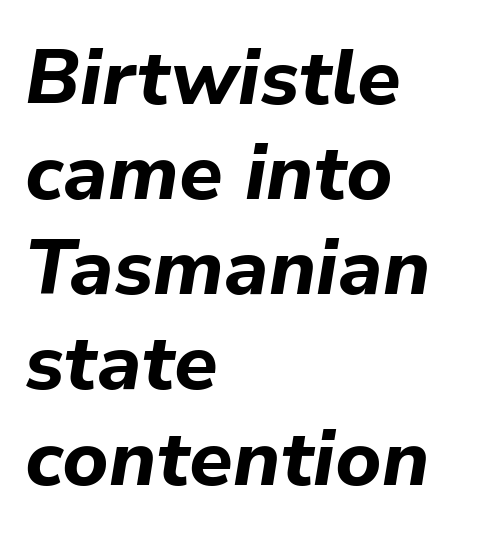
These lines were composed using italics. What stands out about the letter spacing? Nothing — it is the standard amount. Note the varied advance widths — an 'i' is clearly narrower than an 'm'. Short and long lines alike share a common starting point at left. Compared with an ordinary text face, these strokes are far heavier — a full bold. Nobody drew a line under any word here.
